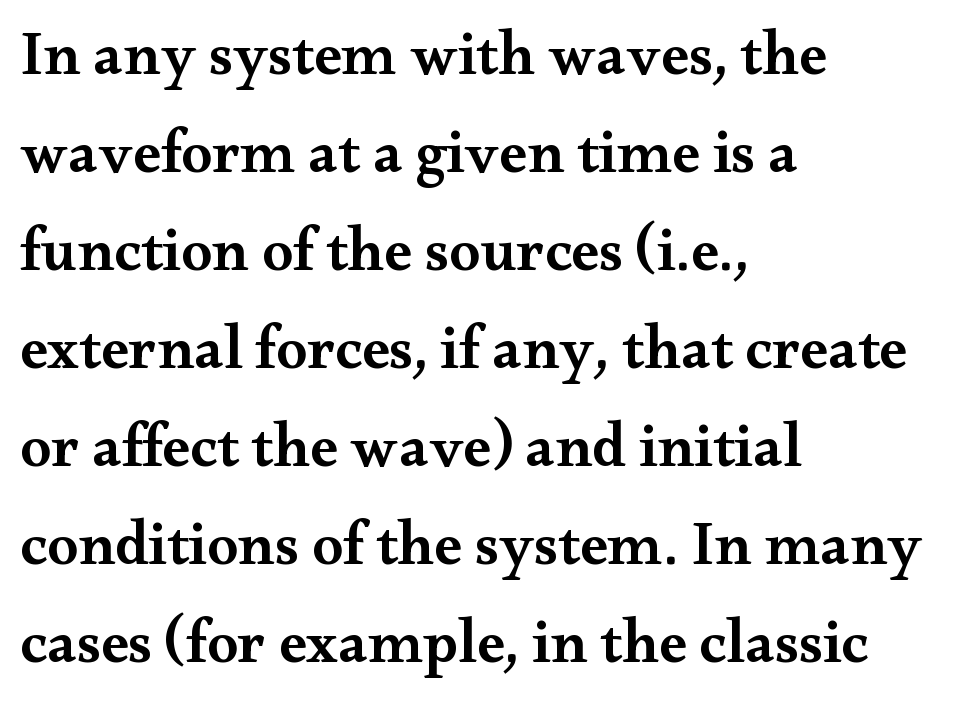
{"serif": "yes", "italic": "no", "bold": "semi", "weight": "semibold", "width": "wide", "stroke_contrast": "medium", "x_height": "small", "monospaced": "no", "underline": "no", "align": "left", "line_spacing": "normal", "line_spacing_ratio": 1.58, "letter_spacing": "normal", "letter_spacing_em": 0.0, "glyph_px": 62}
